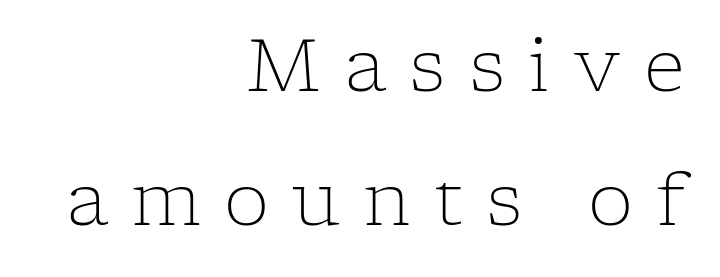
Q: Is the text bold? A: No.
Q: Is the text italic (slanted)? A: No, it is upright.
Q: Is the typeface a serif or a sans-serif typeface? A: Serif.
Q: Is the text underlined? A: No.
Q: How is the paragraph aligned? A: Right-aligned.
Q: Is the spacing between letters normal or unusually wide? A: Unusually wide.
Q: Width (condensed, normal, or wide)? A: Normal.
Q: Stroke contrast? A: Low.
Q: x-height? A: Medium.
Q: Monospaced? A: No.
